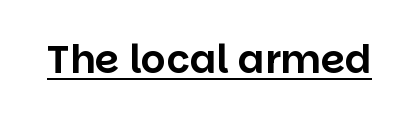
Like a heading marked for emphasis, these lines bear an underscore. Standard letterfit; no display-style spreading of the glyphs. The type family on display is of the sans-serif kind. Quick note: not italic, upright. The rendering uses natural spacing where letterforms have individual widths.
